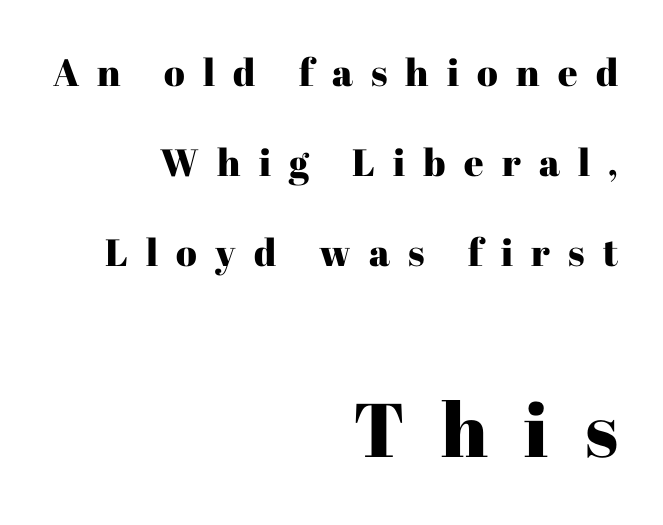
Observe the wide spacing: letters keep a clear distance from each other. The glyphs in this specimen are seriffed. The lower block of text is set noticeably larger than the block above it. Rule under the text: the space is simply empty. The typesetter chose a ragged-left arrangement here.
